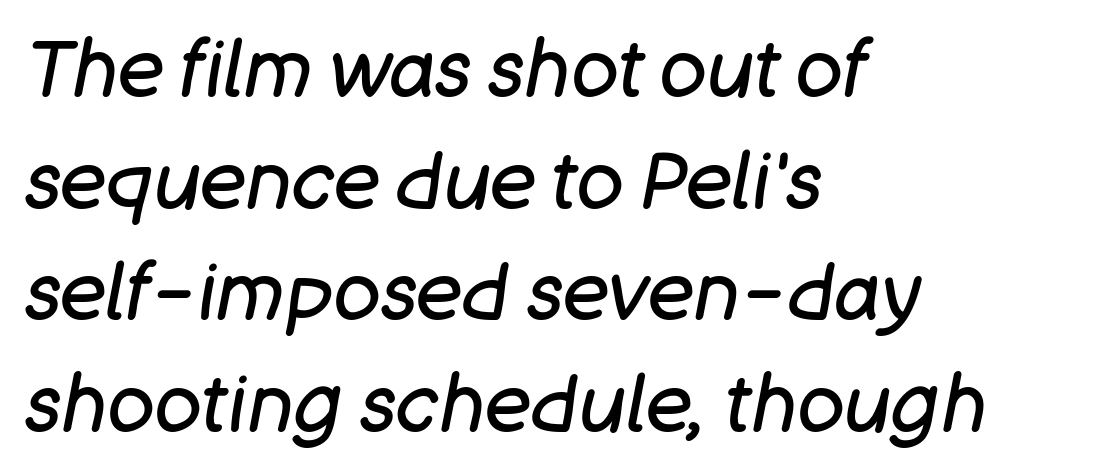
The typesetter chose a ragged-right arrangement here. The lettering tilts uniformly, giving the passage an italic look. Spacing between characters is what you'd get straight out of the box. The zone under the glyphs is completely vacant.
